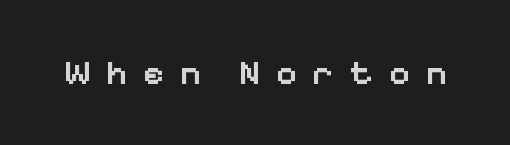
Q: Is the text bold? A: Semi-bold.
Q: Is the text italic (slanted)? A: No, it is upright.
Q: Is the typeface a serif or a sans-serif typeface? A: Sans-serif.
Q: Is the text underlined? A: No.
Q: Is the spacing between letters normal or unusually wide? A: Unusually wide.
Q: Width (condensed, normal, or wide)? A: Normal.
Q: Stroke contrast? A: Low.
Q: x-height? A: Medium.
Q: Monospaced? A: No.
